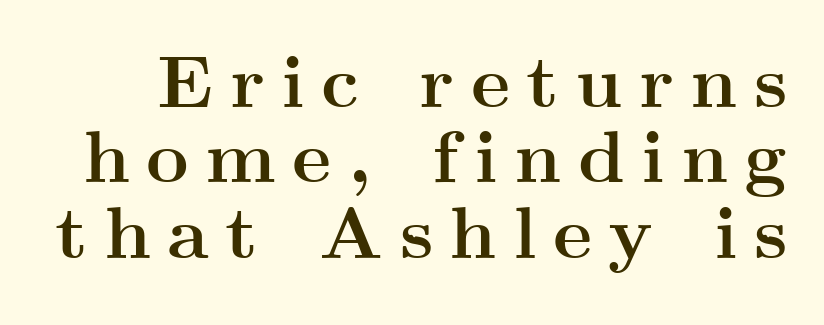
Q: Is the text bold? A: Yes.
Q: Is the text italic (slanted)? A: No, it is upright.
Q: Is the typeface a serif or a sans-serif typeface? A: Serif.
Q: Is the text underlined? A: No.
Q: Is the spacing between letters normal or unusually wide? A: Unusually wide.
Q: Is the spacing between lines tight, normal or loose? A: Tight.
Q: Width (condensed, normal, or wide)? A: Wide.
Q: Stroke contrast? A: Medium.
Q: x-height? A: Small.
Q: Monospaced? A: No.
